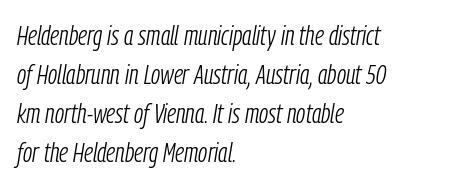
The image shows 28 px light, condensed type, italic (leaning right); set left-aligned, normal line spacing (1.39x), normal letter spacing, not underlined; low stroke contrast and a medium x-height.
